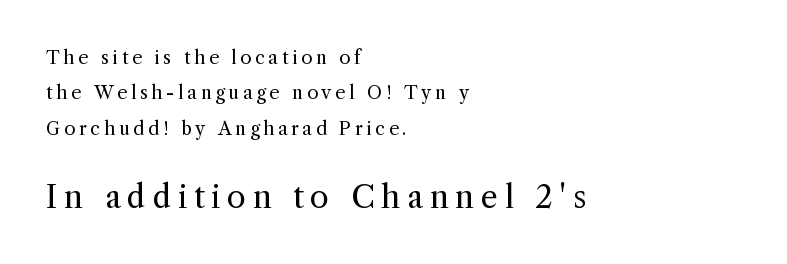
The letterforms stand isolated, each surrounded by extra space. The lines are quadded left. Rendered with straight, roman letterforms. This sample has the flowing, uneven cadence of proportional lettering.
